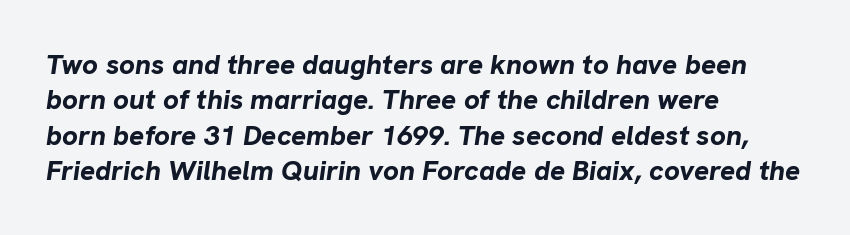
{"italic": "yes", "lean": "right", "slant_degrees": 8, "bold": "yes", "weight": "bold", "width": "normal", "stroke_contrast": "low", "x_height": "medium", "monospaced": "no", "underline": "no", "align": "left", "line_spacing": "normal", "line_spacing_ratio": 1.26, "letter_spacing": "normal", "letter_spacing_em": 0.0, "glyph_px": 28}
